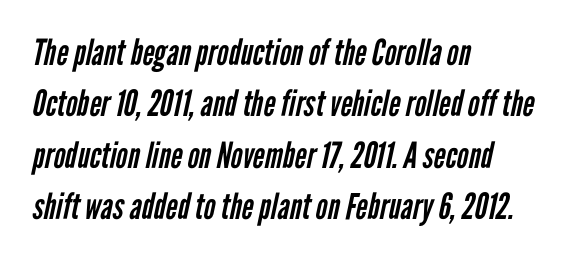
{"serif": "no", "bold": "no", "weight": "regular", "width": "condensed", "stroke_contrast": "low", "x_height": "medium", "monospaced": "no", "underline": "no", "align": "left", "line_spacing": "normal", "line_spacing_ratio": 1.43, "letter_spacing": "normal", "letter_spacing_em": 0.0, "glyph_px": 36}
